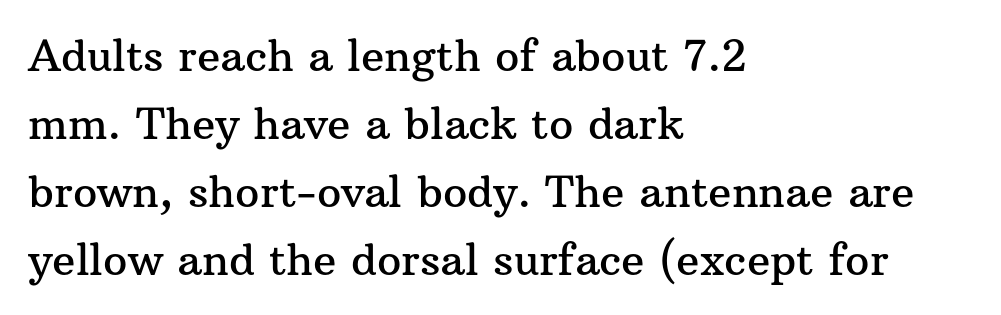
You could not count columns in this text — the font is proportionally spaced. The horizontal fit of the characters is conventional and even. The axis of the letterforms is exactly vertical. Casual observation: everything's shoved over to the left. Check where the strokes stop: tiny serifs finish them off.
